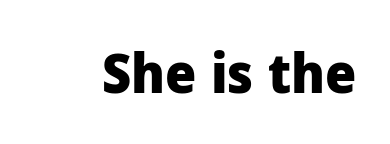
{"serif": "no", "italic": "no", "bold": "yes", "weight": "heavy", "width": "normal", "stroke_contrast": "low", "x_height": "medium", "monospaced": "no", "underline": "no", "letter_spacing": "normal", "letter_spacing_em": 0.0, "glyph_px": 55}
